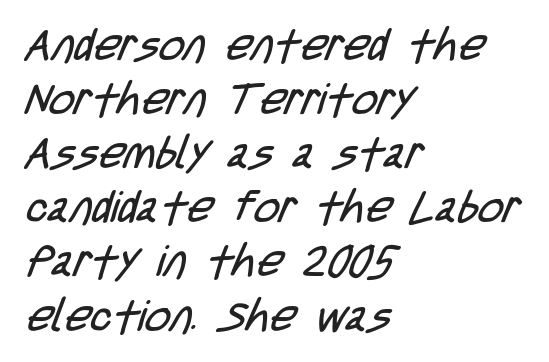
Q: Is the text bold? A: No.
Q: Is the typeface a serif or a sans-serif typeface? A: Sans-serif.
Q: Is the text underlined? A: No.
Q: How is the paragraph aligned? A: Left-aligned.
Q: Is the spacing between letters normal or unusually wide? A: Normal.
Q: Width (condensed, normal, or wide)? A: Condensed.
Q: Stroke contrast? A: Low.
Q: x-height? A: Large.
Q: Monospaced? A: No.
